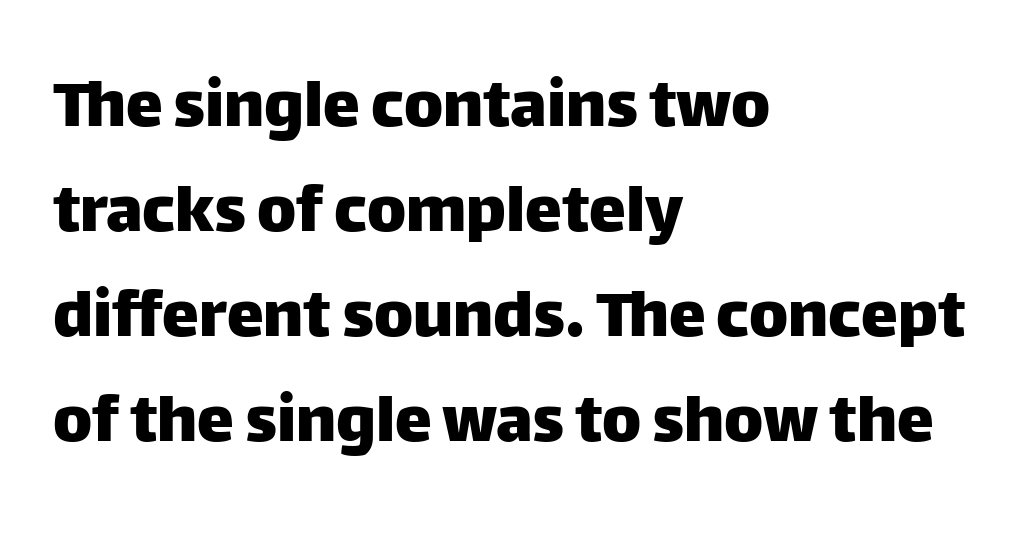
{"serif": "no", "italic": "no", "width": "normal", "stroke_contrast": "low", "x_height": "large", "monospaced": "no", "underline": "no", "align": "left", "line_spacing": "normal", "line_spacing_ratio": 1.42, "letter_spacing": "normal", "letter_spacing_em": 0.0, "glyph_px": 74}
